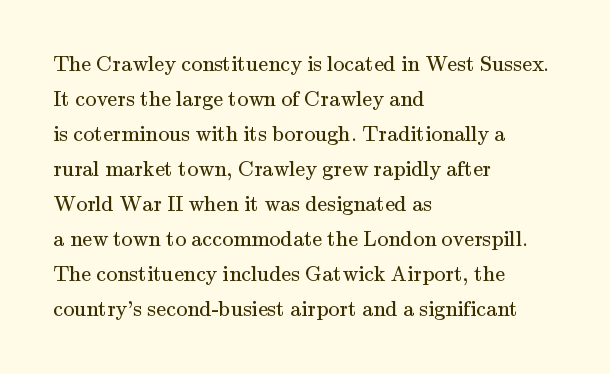
{"italic": "no", "bold": "no", "underline": "no", "align": "left", "line_spacing": "normal", "line_spacing_ratio": 1.59, "letter_spacing": "normal", "letter_spacing_em": 0.0, "glyph_px": 22}
